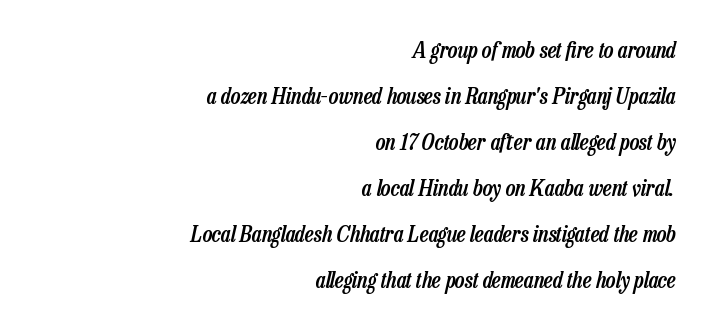
{"italic": "yes", "lean": "right", "slant_degrees": 13, "bold": "semi", "underline": "no", "align": "right", "line_spacing": "loose", "line_spacing_ratio": 2.0, "letter_spacing": "normal", "letter_spacing_em": 0.0, "glyph_px": 23}
